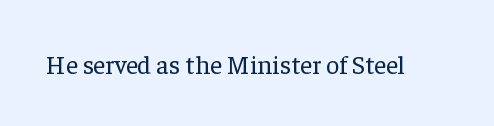
The image shows 26 px text type, upright; set normal letter spacing, not underlined.
